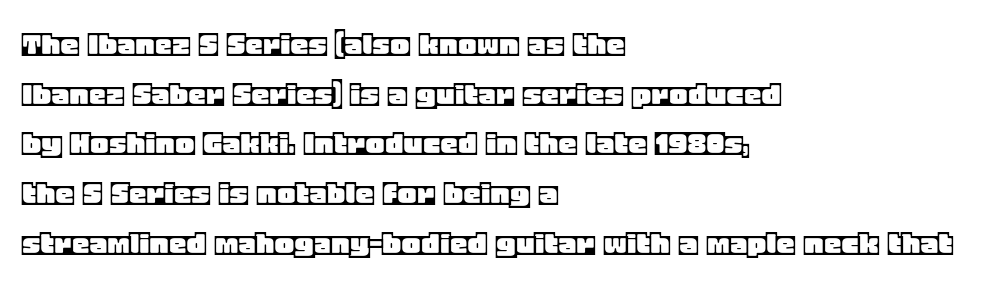
{"italic": "no", "width": "normal", "x_height": "large", "monospaced": "no", "underline": "no", "align": "left", "line_spacing": "normal", "line_spacing_ratio": 1.38, "letter_spacing": "normal", "letter_spacing_em": 0.0, "glyph_px": 36}
